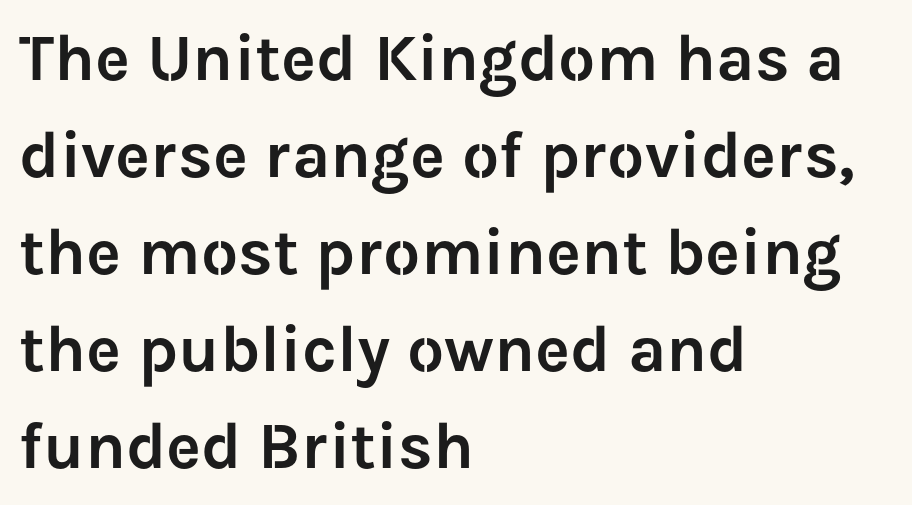
The image shows 66 px sans-serif type, upright; set left-aligned, normal line spacing (1.47x), normal letter spacing, not underlined; low stroke contrast and a medium x-height.
